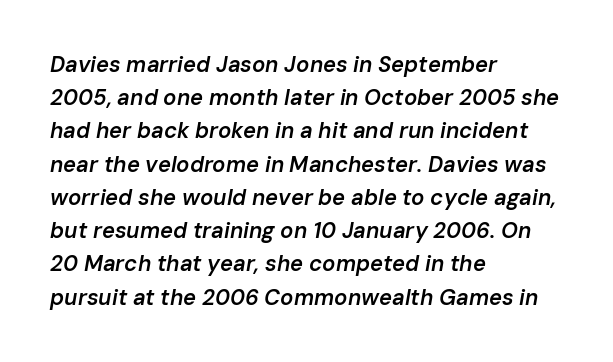
{"italic": "yes", "lean": "right", "slant_degrees": 10, "bold": "semi", "underline": "no", "align": "left", "line_spacing": "normal", "line_spacing_ratio": 1.51, "letter_spacing": "normal", "letter_spacing_em": 0.0, "glyph_px": 22}
